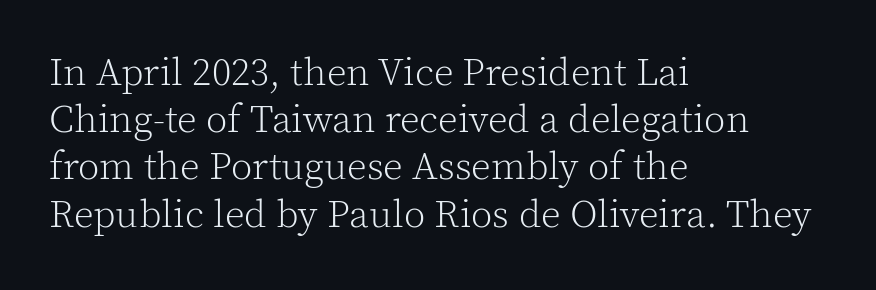
{"serif": "yes", "italic": "no", "bold": "no", "weight": "light", "width": "normal", "x_height": "medium", "monospaced": "no", "underline": "no", "align": "left", "line_spacing_ratio": 1.21, "letter_spacing": "normal", "letter_spacing_em": 0.0, "glyph_px": 39}
